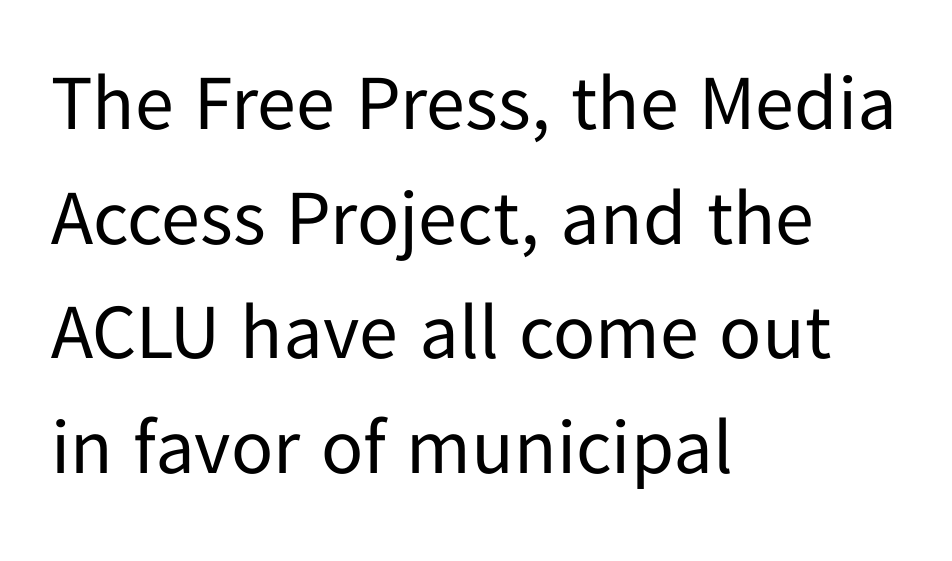
The rendering shows plain stroke endings on the letterforms — a sans-serif design. Type without underlining. Whoever set this chose a conventional vertical rhythm. In terms of letterspacing, this is plain default setting. This sample is left-justified, so line endings fall wherever the words run out.
